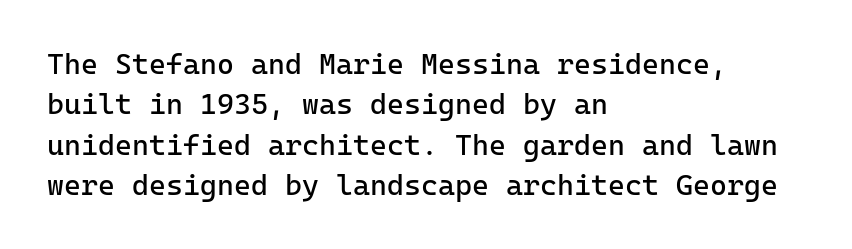
Q: Is the text bold? A: No.
Q: Is the text italic (slanted)? A: No, it is upright.
Q: Is the typeface a serif or a sans-serif typeface? A: Sans-serif.
Q: Is the text underlined? A: No.
Q: How is the paragraph aligned? A: Left-aligned.
Q: Is the spacing between letters normal or unusually wide? A: Normal.
Q: Is the spacing between lines tight, normal or loose? A: Normal.
Q: Width (condensed, normal, or wide)? A: Normal.
Q: Stroke contrast? A: Low.
Q: x-height? A: Medium.
Q: Monospaced? A: Yes.
